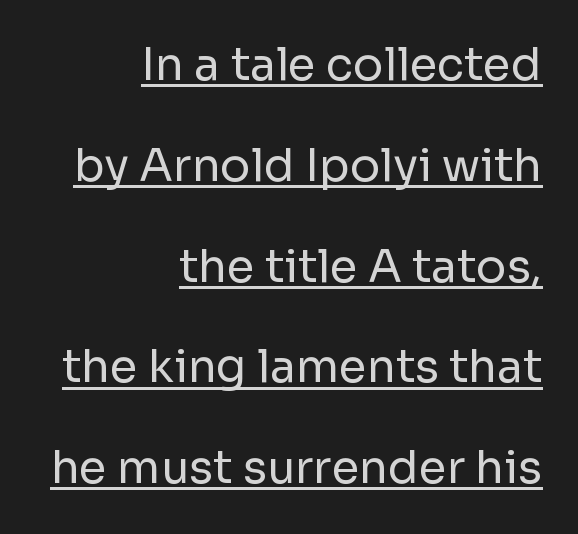
Notice how the passage keeps a crisp vertical edge on the right only. This sample has the flowing, uneven cadence of proportional lettering. Letterform terminals end flat and unadorned throughout the passage. Honestly, the letter spacing is just normal — you wouldn't notice it. In designer terms, the underline attribute is active on this setting. Letters have the restrained weight of plain body copy at most.
